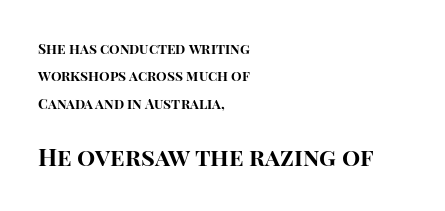
Caption: upper text group reduced, lower text group enlarged. The rendering keeps characters at their native spacing. Weight check: bold — yes, fully. The ragged edge is on the right, which tells us the setting is flush left. The specimen reads as upright at a glance. Successive baselines arrive slowly, with a big drop between each.
